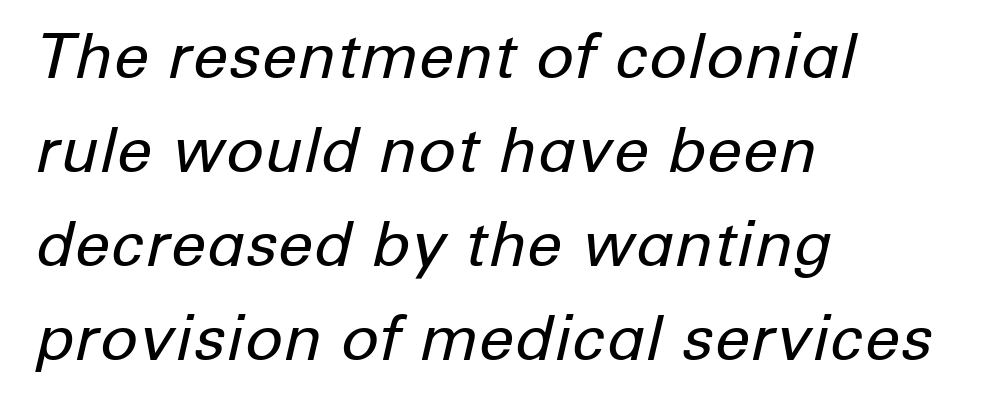
{"italic": "yes", "lean": "right", "slant_degrees": 12, "bold": "no", "weight": "regular", "width": "normal", "stroke_contrast": "low", "x_height": "medium", "monospaced": "no", "underline": "no", "align": "left", "line_spacing": "normal", "line_spacing_ratio": 1.49, "letter_spacing": "normal", "letter_spacing_em": 0.0, "glyph_px": 63}
